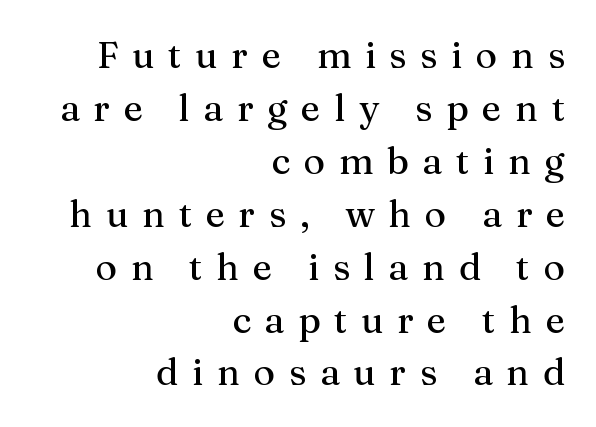
Q: Is the text italic (slanted)? A: No, it is upright.
Q: Is the typeface a serif or a sans-serif typeface? A: Serif.
Q: Is the text underlined? A: No.
Q: How is the paragraph aligned? A: Right-aligned.
Q: Is the spacing between letters normal or unusually wide? A: Unusually wide.
Q: Is the spacing between lines tight, normal or loose? A: Normal.
Q: Width (condensed, normal, or wide)? A: Normal.
Q: Stroke contrast? A: Medium.
Q: x-height? A: Medium.
Q: Monospaced? A: No.
